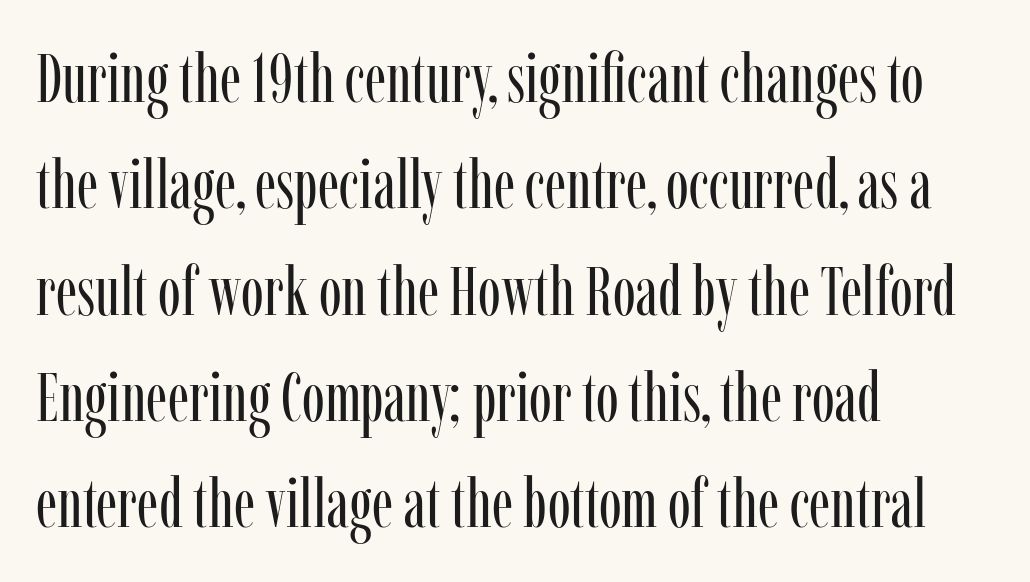
The image shows 69 px regular-weight, condensed serif type, upright; set left-aligned, normal line spacing (1.54x), normal letter spacing, not underlined; low stroke contrast and a medium x-height.
